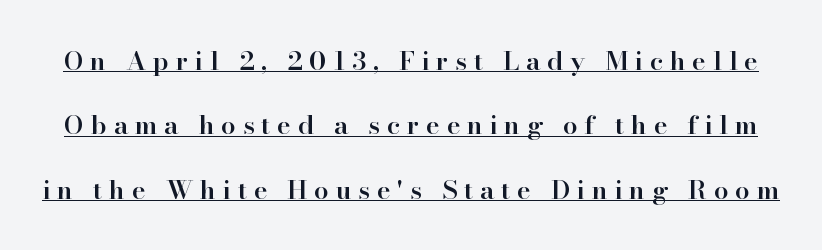
Short note: letters widely spaced. Notice the wide empty band between every row — that's loose leading. Is there any slant? The stems are plumb. Compared with an ordinary text face, these strokes are moderately heavier — a semibold.
